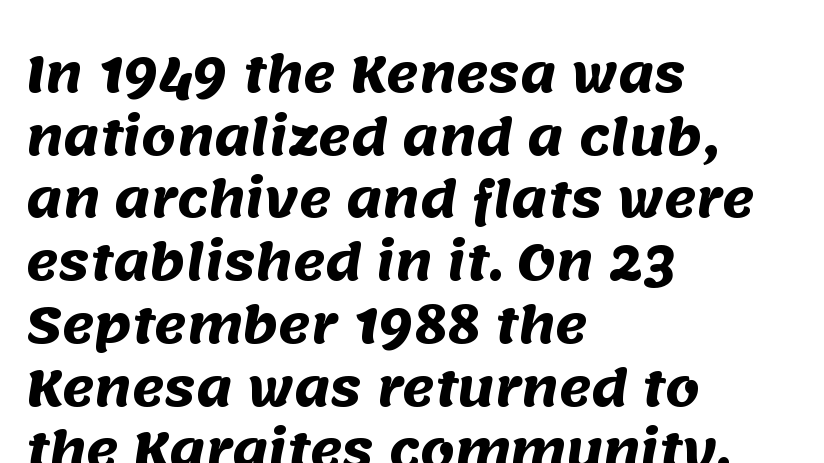
Teacher's note: observe the even left margin — that is flush-left alignment. The type is set solid horizontally, with unmodified tracking. Are there feet on the stems? There aren't — it's a sans. Regular leading. The area under the type is left untouched.
